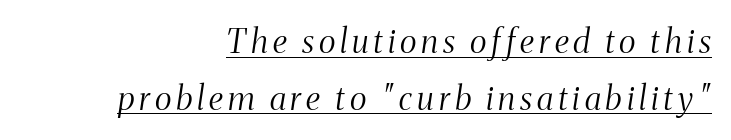
Q: Is the text bold? A: No.
Q: Is the text italic (slanted)? A: Yes, it leans right by about 8 degrees.
Q: Is the typeface a serif or a sans-serif typeface? A: Serif.
Q: Is the text underlined? A: Yes.
Q: Width (condensed, normal, or wide)? A: Condensed.
Q: Stroke contrast? A: Medium.
Q: x-height? A: Medium.
Q: Monospaced? A: No.
